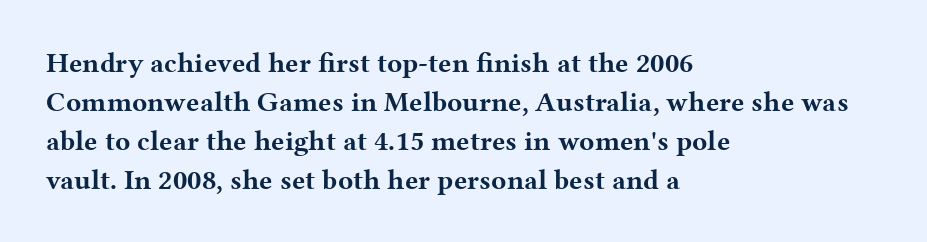
The image shows 28 px bold, wide serif type, upright; set left-aligned, normal line spacing (1.39x), normal letter spacing, not underlined; medium stroke contrast and a medium x-height.
